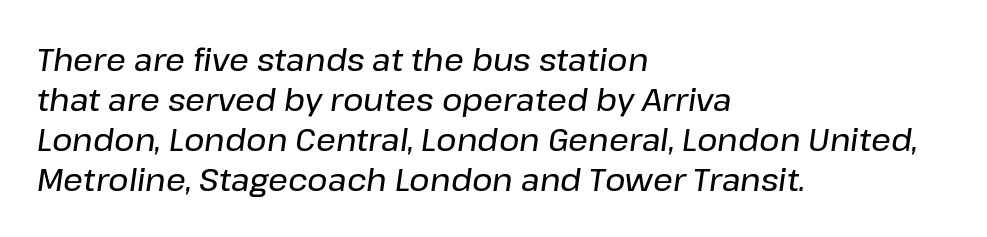
Horizontal alignment here is leftward, the default for most running prose. The passage shown stacks its lines at a standard gap. Each letter keeps its own natural width here, so spacing adapts to shape. A typesetter would mark this as italic. Words appear dense and cohesive because spacing is normal. The area under the type is left untouched.
